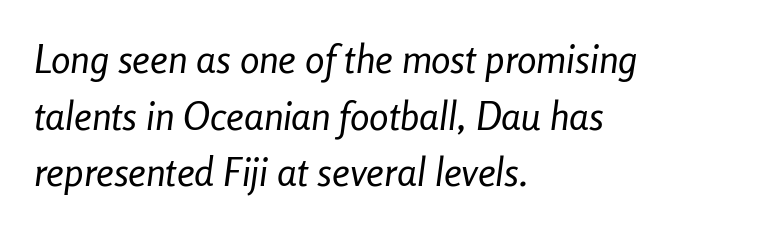
Q: Is the text bold? A: No.
Q: Is the text italic (slanted)? A: Yes, it leans right by about 8 degrees.
Q: Is the text underlined? A: No.
Q: How is the paragraph aligned? A: Left-aligned.
Q: Is the spacing between letters normal or unusually wide? A: Normal.
Q: Is the spacing between lines tight, normal or loose? A: Normal.
Q: Width (condensed, normal, or wide)? A: Condensed.
Q: Stroke contrast? A: Low.
Q: x-height? A: Medium.
Q: Monospaced? A: No.
